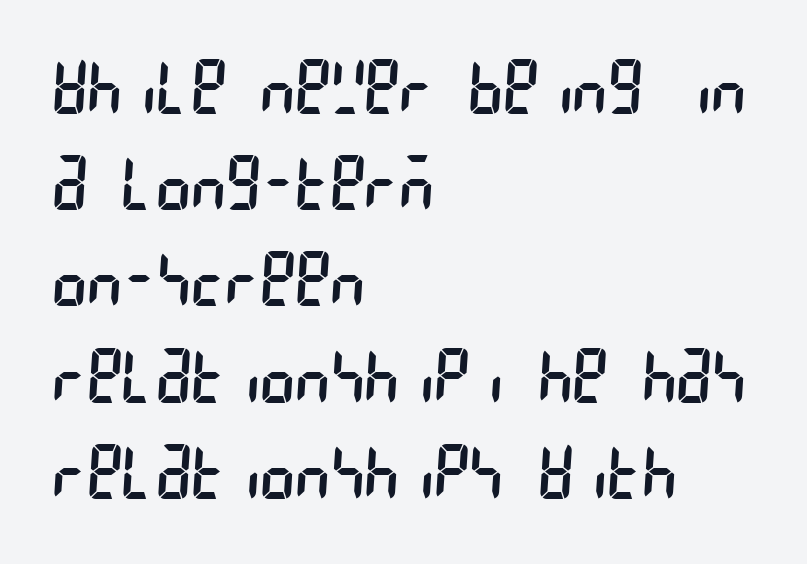
What's the leading like? Ordinary, nothing unusual. The baseline area is clear. The letters carry no serifs — their stems end cleanly without finishing strokes. On a weight scale, this lands at 450 or below. The ragged edge is on the right, which tells us the setting is flush left.
